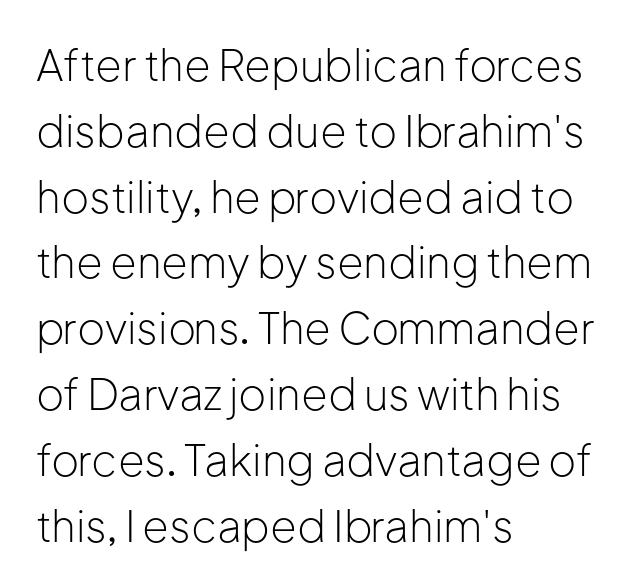
Is this a fixed-width face? No — the glyphs have proportional, varying widths. The leading is moderate, giving the passage an even texture. In terms of posture, this sample is upright. The specimen omits any rule beneath the text block's lines. A light-to-regular cut is what we see here.
